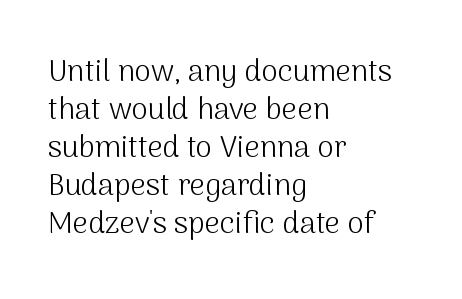
Q: Is the text bold? A: No.
Q: Is the text italic (slanted)? A: No, it is upright.
Q: Is the typeface a serif or a sans-serif typeface? A: Sans-serif.
Q: Is the text underlined? A: No.
Q: How is the paragraph aligned? A: Left-aligned.
Q: Is the spacing between letters normal or unusually wide? A: Normal.
Q: Is the spacing between lines tight, normal or loose? A: Normal.
Q: Width (condensed, normal, or wide)? A: Normal.
Q: Stroke contrast? A: Medium.
Q: x-height? A: Medium.
Q: Monospaced? A: No.
